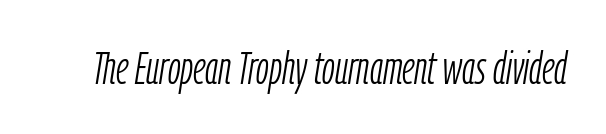
{"italic": "yes", "lean": "right", "slant_degrees": 9, "bold": "no", "weight": "light", "width": "condensed", "stroke_contrast": "low", "x_height": "medium", "monospaced": "no", "underline": "no", "letter_spacing": "normal", "letter_spacing_em": 0.0, "glyph_px": 46}
